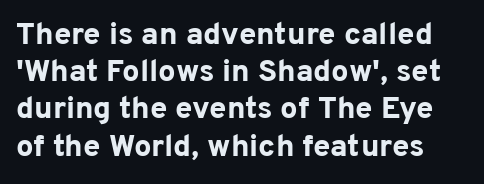
The image shows 31 px bold sans-serif type, upright; set line spacing 1.2x, normal letter spacing, not underlined; low stroke contrast and a medium x-height.
